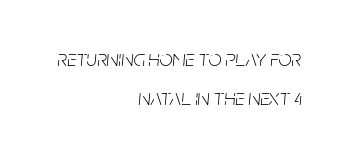
The image shows 23 px text type, italic (leaning right); set right-aligned, line spacing 1.71x, normal letter spacing, not underlined.
